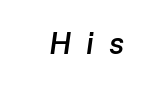
{"italic": "yes", "lean": "right", "slant_degrees": 8, "bold": "semi", "weight": "semibold", "width": "normal", "stroke_contrast": "low", "x_height": "medium", "monospaced": "no", "underline": "no", "letter_spacing": "wide", "letter_spacing_em": 0.49, "glyph_px": 30}
